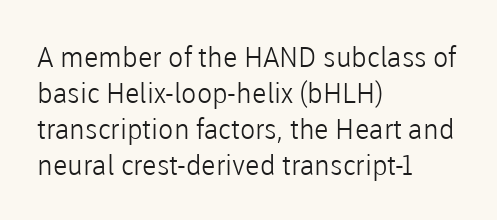
The image shows 28 px light sans-serif type, upright; set left-aligned, normal line spacing (1.28x), normal letter spacing, not underlined; low stroke contrast and a medium x-height.
